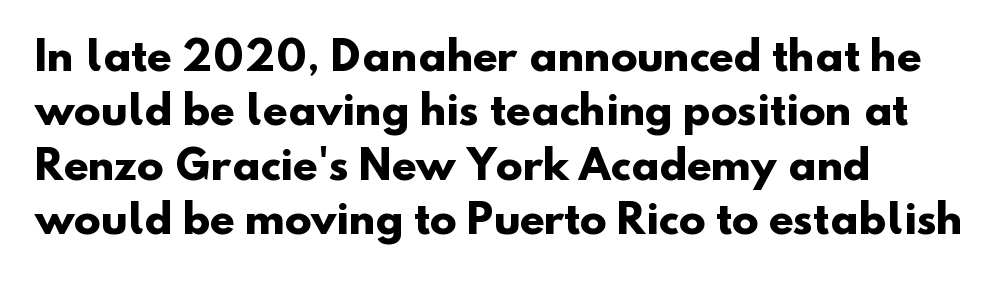
{"serif": "no", "bold": "yes", "weight": "heavy", "width": "normal", "stroke_contrast": "low", "x_height": "small", "monospaced": "no", "underline": "no", "align": "left", "line_spacing": "normal", "line_spacing_ratio": 1.36, "letter_spacing": "normal", "letter_spacing_em": 0.0, "glyph_px": 40}
